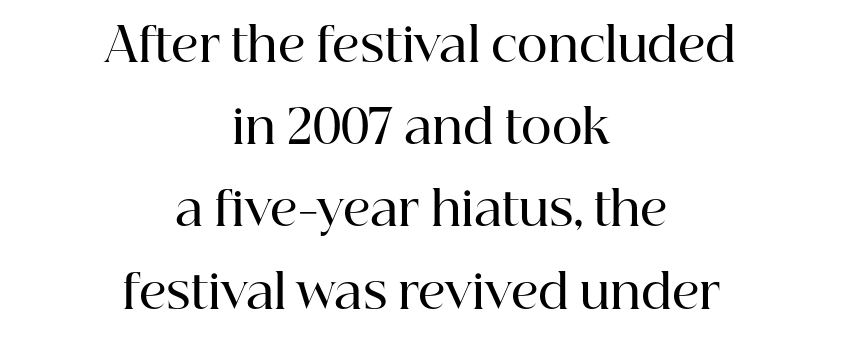
Q: Is the text bold? A: Semi-bold.
Q: Is the text italic (slanted)? A: No, it is upright.
Q: Is the typeface a serif or a sans-serif typeface? A: Serif.
Q: Is the text underlined? A: No.
Q: How is the paragraph aligned? A: Centered.
Q: Is the spacing between letters normal or unusually wide? A: Normal.
Q: Width (condensed, normal, or wide)? A: Normal.
Q: Stroke contrast? A: High.
Q: x-height? A: Medium.
Q: Monospaced? A: No.
